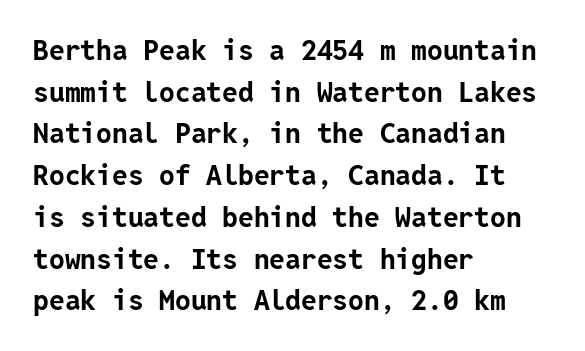
Regarding serifs, this sample does without them. The lines are quadded left. A typesetter would call this zero additional tracking. Horizontal bands of white between lines are of average thickness.
